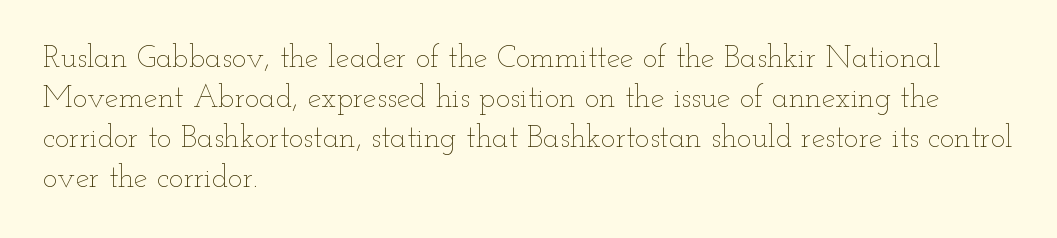
Q: Is the text bold? A: No.
Q: Is the text italic (slanted)? A: No, it is upright.
Q: Is the text underlined? A: No.
Q: How is the paragraph aligned? A: Left-aligned.
Q: Is the spacing between letters normal or unusually wide? A: Normal.
Q: Is the spacing between lines tight, normal or loose? A: Normal.
Q: Width (condensed, normal, or wide)? A: Wide.
Q: Stroke contrast? A: Low.
Q: x-height? A: Small.
Q: Monospaced? A: No.
